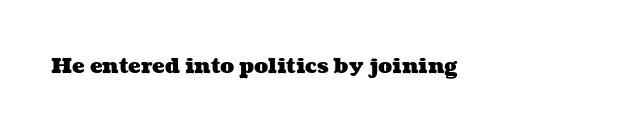
{"bold": "yes", "underline": "no", "letter_spacing": "normal", "letter_spacing_em": 0.0, "glyph_px": 21}
